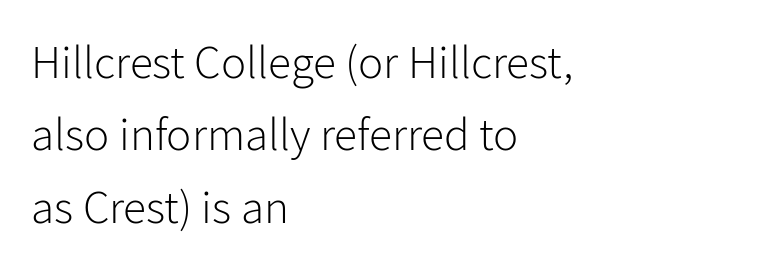
These lines stack with their left ends in a neat column. No letter is thick-stroked: the sample isn't bold. Standard letterfit; no display-style spreading of the glyphs. This is sans-serif lettering, the kind often seen on screens and signage. Descenders are the only things crossing below the line.
